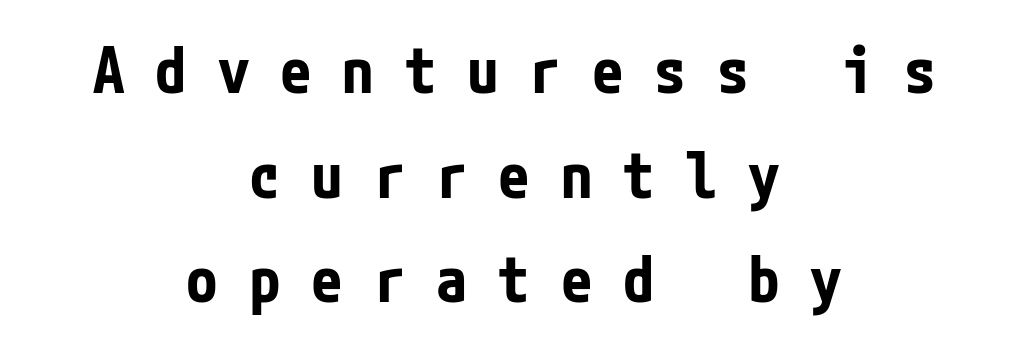
Weight check: bold — yes, fully. The string is rendered with underlining switched off. Display-style spreading of the glyphs; the letterfit is very open. Leading: standard. Ascenders rise straight up at ninety degrees. The text block is weighted toward neither margin, spreading evenly from the middle.
